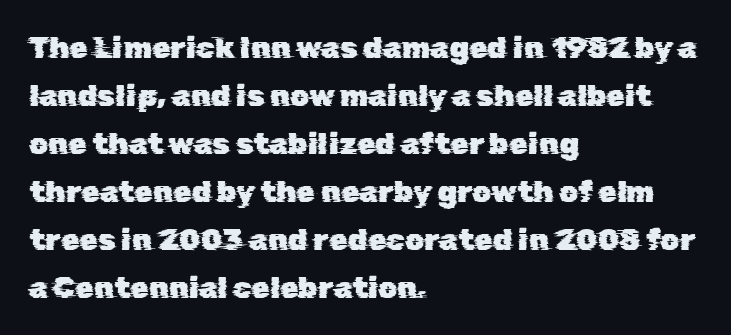
The image shows 30 px sans-serif type; set left-aligned, normal line spacing (1.6x), normal letter spacing, not underlined; low stroke contrast and a medium x-height.
